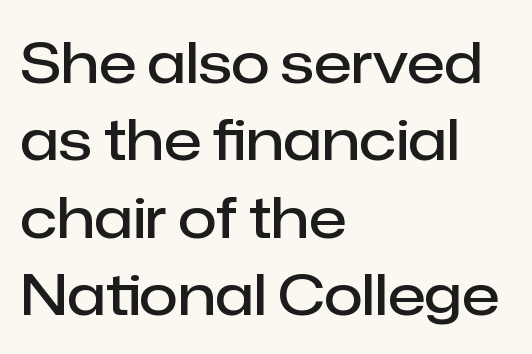
Q: Is the text bold? A: Semi-bold.
Q: Is the text italic (slanted)? A: No, it is upright.
Q: Is the typeface a serif or a sans-serif typeface? A: Sans-serif.
Q: Is the text underlined? A: No.
Q: How is the paragraph aligned? A: Left-aligned.
Q: Is the spacing between letters normal or unusually wide? A: Normal.
Q: Is the spacing between lines tight, normal or loose? A: Normal.
Q: Width (condensed, normal, or wide)? A: Normal.
Q: Stroke contrast? A: Low.
Q: x-height? A: Medium.
Q: Monospaced? A: No.
